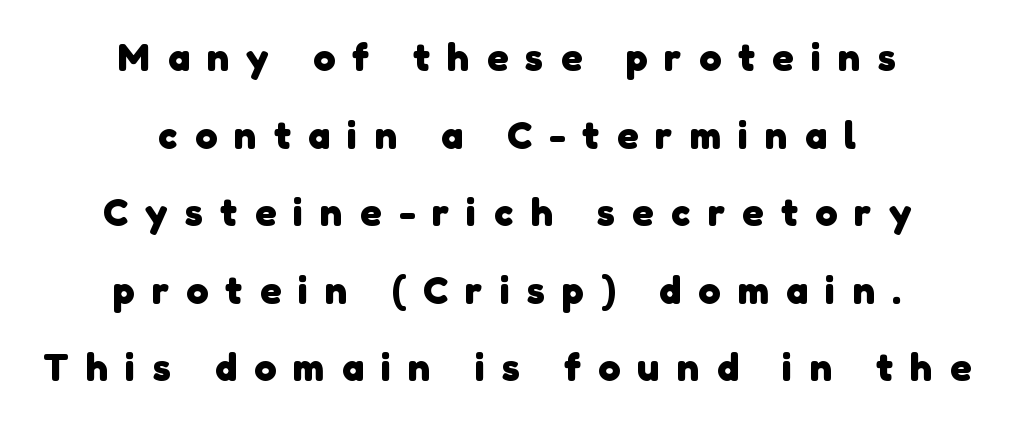
Q: Is the text bold? A: Yes.
Q: Is the typeface a serif or a sans-serif typeface? A: Sans-serif.
Q: Is the text underlined? A: No.
Q: How is the paragraph aligned? A: Centered.
Q: Is the spacing between letters normal or unusually wide? A: Unusually wide.
Q: Is the spacing between lines tight, normal or loose? A: Loose.
Q: Width (condensed, normal, or wide)? A: Normal.
Q: Stroke contrast? A: Low.
Q: x-height? A: Medium.
Q: Monospaced? A: No.
